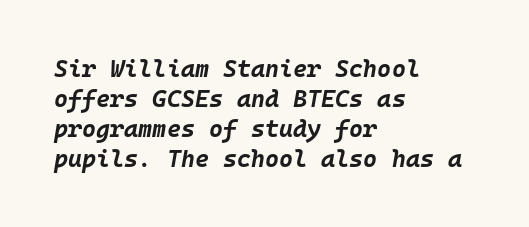
{"italic": "yes", "lean": "right", "slant_degrees": 10, "bold": "yes", "underline": "no", "align": "left", "line_spacing": "normal", "line_spacing_ratio": 1.25, "letter_spacing": "normal", "letter_spacing_em": 0.0, "glyph_px": 24}
